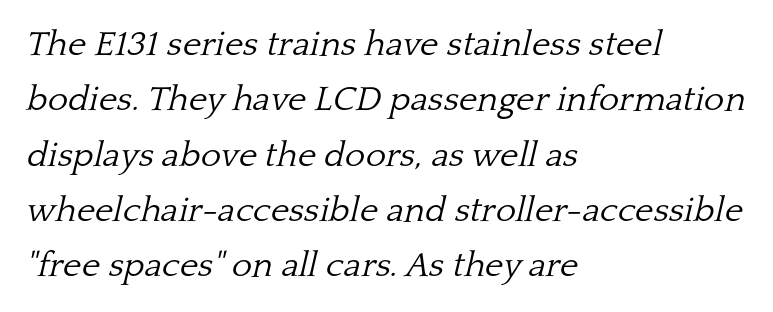
Default kerning and tracking; the words read as compact shapes. Casual observation: everything's shoved over to the left. The passage shown is typeset with a serif family. Slant detected: the letters are inclined.
